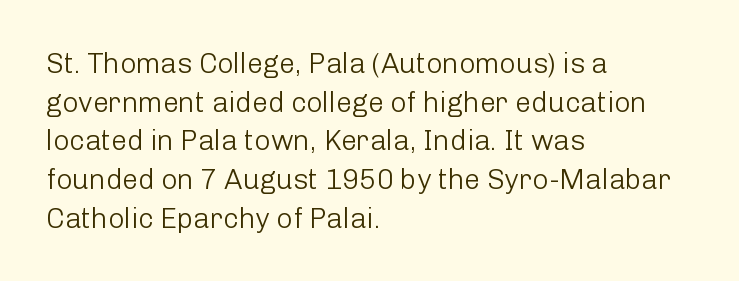
The image shows 28 px light sans-serif type, upright; set left-aligned, normal line spacing (1.38x), normal letter spacing, not underlined; low stroke contrast and a medium x-height.
